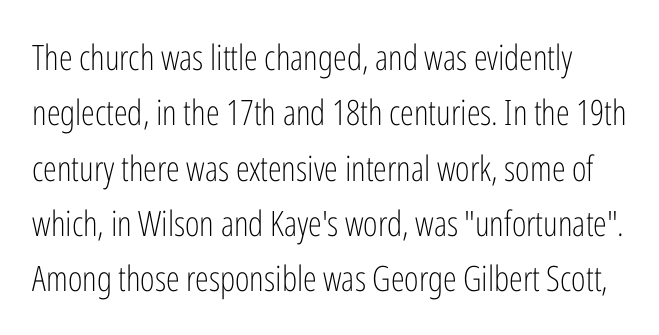
The image shows 35 px light, condensed sans-serif type, upright; set normal line spacing (1.58x), normal letter spacing, not underlined; low stroke contrast and a medium x-height.
